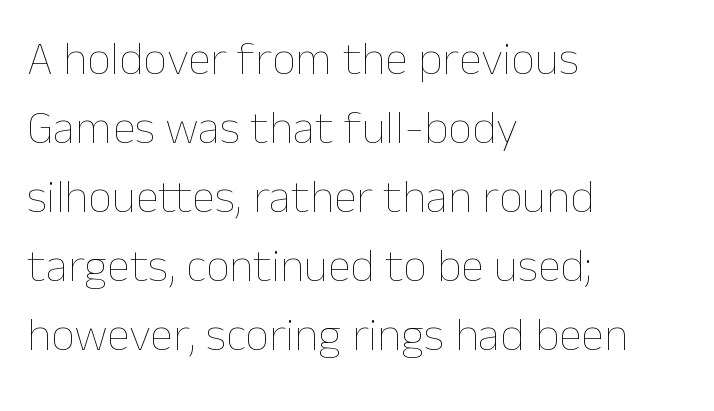
Q: Is the text bold? A: No.
Q: Is the text italic (slanted)? A: No, it is upright.
Q: Is the text underlined? A: No.
Q: How is the paragraph aligned? A: Left-aligned.
Q: Is the spacing between letters normal or unusually wide? A: Normal.
Q: Is the spacing between lines tight, normal or loose? A: Normal.
Q: Width (condensed, normal, or wide)? A: Normal.
Q: Stroke contrast? A: Low.
Q: x-height? A: Medium.
Q: Monospaced? A: No.
